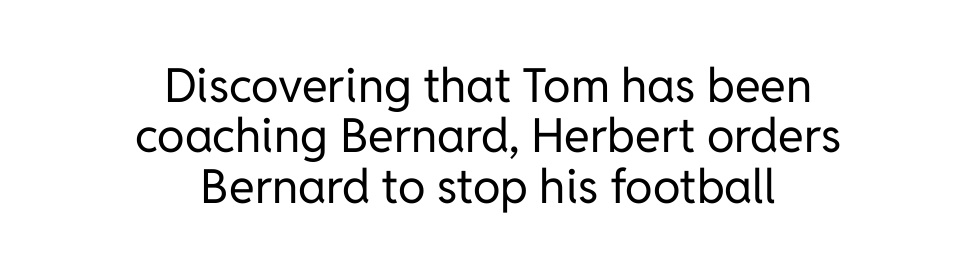
Q: Is the text bold? A: No.
Q: Is the text italic (slanted)? A: No, it is upright.
Q: Is the typeface a serif or a sans-serif typeface? A: Sans-serif.
Q: Is the text underlined? A: No.
Q: How is the paragraph aligned? A: Centered.
Q: Is the spacing between letters normal or unusually wide? A: Normal.
Q: Is the spacing between lines tight, normal or loose? A: Tight.
Q: Width (condensed, normal, or wide)? A: Normal.
Q: Stroke contrast? A: Low.
Q: x-height? A: Medium.
Q: Monospaced? A: No.
